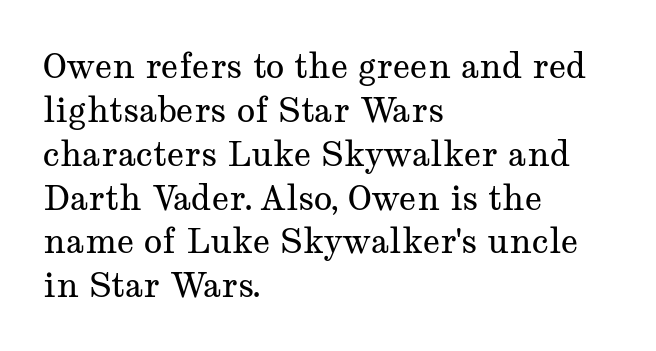
These lines are set flush left with a ragged right edge. Old-style or modern, the face here clearly has serifs. The rendering uses natural spacing where letterforms have individual widths. Bold? No — there's no thickening of the strokes.
